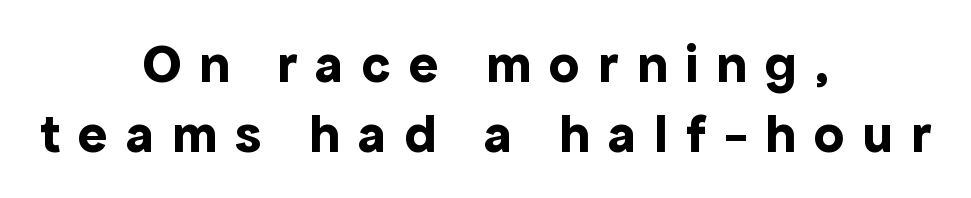
These lines are rendered in a variable-pitch font. The whitespace from short lines is split evenly between both sides. It's the straight-up-and-down kind of type. In terms of leading, this rendering sits right in the middle. How are the letters spaced? Widely, with obvious added tracking. Serif or sans? Sans — the stroke terminals are bare.
